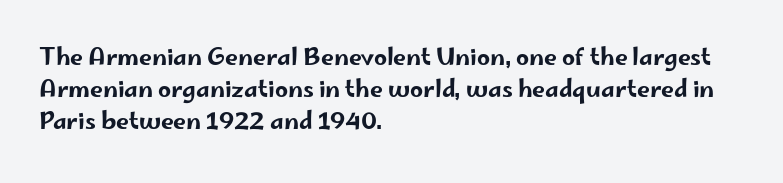
These lines are set flush left with a ragged right edge. Nope, not italic — everything's standing straight. Observe the ordinary spacing: letters are neighbours, not strangers. Vertically, the passage feels balanced, rows spaced as you'd expect. Has an underline been added? It has not.
